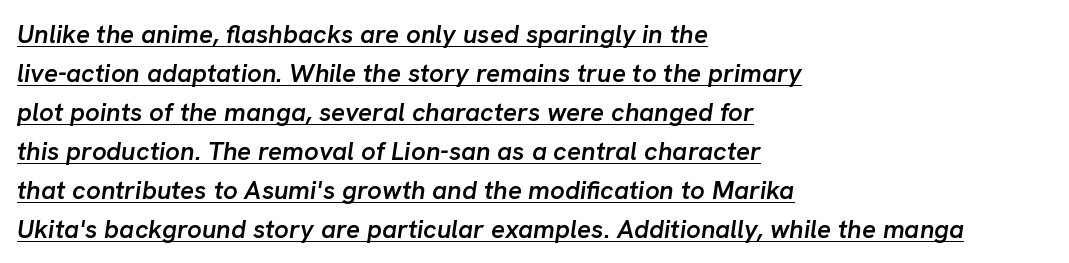
Q: Is the text bold? A: Semi-bold.
Q: Is the text italic (slanted)? A: Yes, it leans right by about 8 degrees.
Q: Is the text underlined? A: Yes.
Q: How is the paragraph aligned? A: Left-aligned.
Q: Is the spacing between letters normal or unusually wide? A: Normal.
Q: Is the spacing between lines tight, normal or loose? A: Normal.
